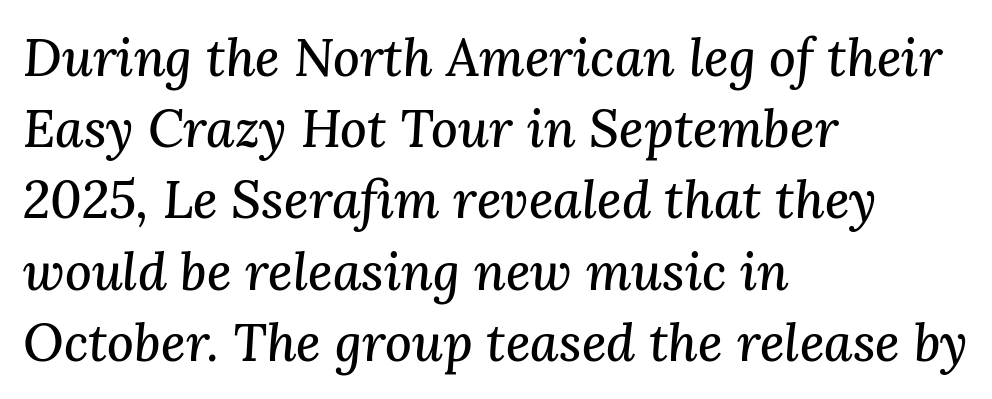
Q: Is the text italic (slanted)? A: Yes, it leans right by about 3 degrees.
Q: Is the typeface a serif or a sans-serif typeface? A: Serif.
Q: Is the text underlined? A: No.
Q: How is the paragraph aligned? A: Left-aligned.
Q: Is the spacing between letters normal or unusually wide? A: Normal.
Q: Is the spacing between lines tight, normal or loose? A: Normal.
Q: Width (condensed, normal, or wide)? A: Normal.
Q: Stroke contrast? A: Medium.
Q: x-height? A: Medium.
Q: Monospaced? A: No.
